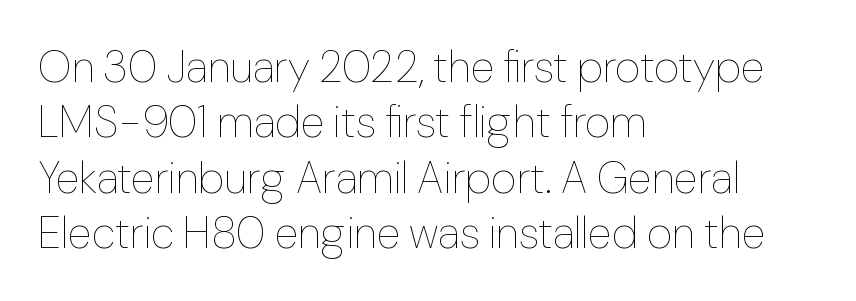
Q: Is the text bold? A: No.
Q: Is the text italic (slanted)? A: No, it is upright.
Q: Is the text underlined? A: No.
Q: How is the paragraph aligned? A: Left-aligned.
Q: Is the spacing between letters normal or unusually wide? A: Normal.
Q: Is the spacing between lines tight, normal or loose? A: Normal.
Q: Width (condensed, normal, or wide)? A: Normal.
Q: Stroke contrast? A: Low.
Q: x-height? A: Medium.
Q: Monospaced? A: No.
